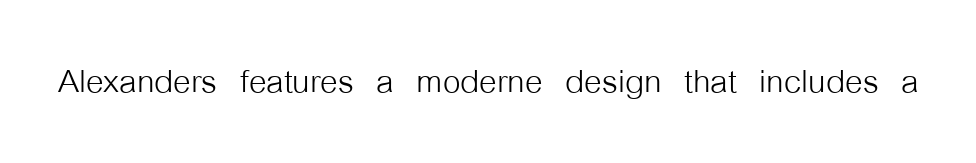
{"serif": "no", "italic": "no", "bold": "no", "weight": "light", "width": "condensed", "stroke_contrast": "low", "x_height": "medium", "monospaced": "no", "underline": "no", "letter_spacing": "normal", "letter_spacing_em": 0.0, "glyph_px": 45}
